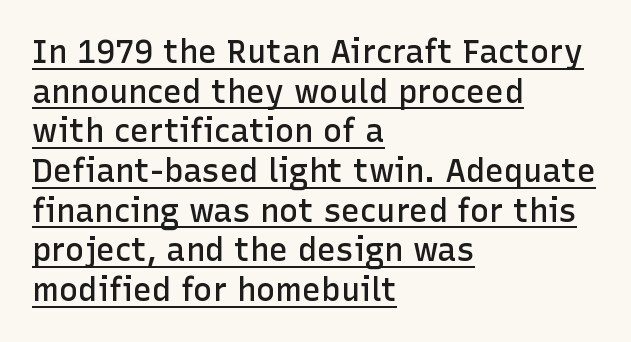
{"serif": "no", "italic": "no", "bold": "semi", "weight": "semibold", "width": "normal", "stroke_contrast": "low", "x_height": "medium", "monospaced": "no", "underline": "yes", "align": "left", "line_spacing_ratio": 1.24, "letter_spacing": "normal", "letter_spacing_em": 0.0, "glyph_px": 32}
